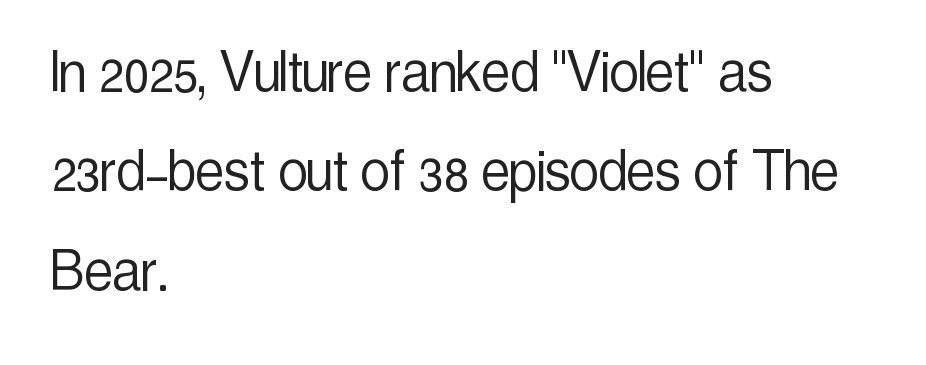
Caption: standard tracking, unaltered. Vertically, the passage feels balanced, rows spaced as you'd expect. The letterforms sit at book weight or below. Varying glyph widths throughout — classic text-font behaviour. Bare-footed words on every line.
